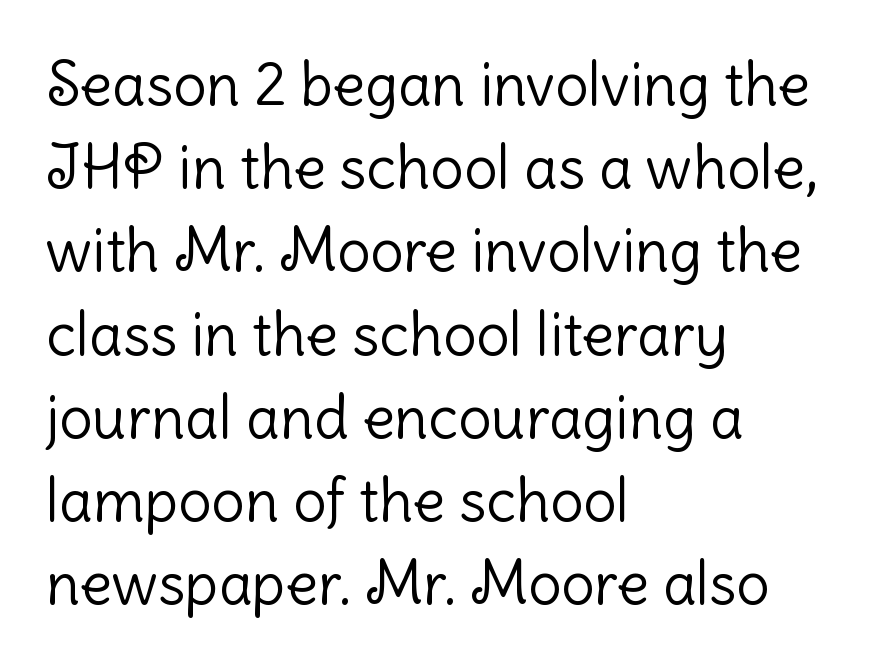
Q: Is the text bold? A: No.
Q: Is the text italic (slanted)? A: No, it is upright.
Q: Is the typeface a serif or a sans-serif typeface? A: Sans-serif.
Q: Is the text underlined? A: No.
Q: How is the paragraph aligned? A: Left-aligned.
Q: Is the spacing between letters normal or unusually wide? A: Normal.
Q: Is the spacing between lines tight, normal or loose? A: Normal.
Q: Width (condensed, normal, or wide)? A: Normal.
Q: Stroke contrast? A: Low.
Q: x-height? A: Medium.
Q: Monospaced? A: No.
